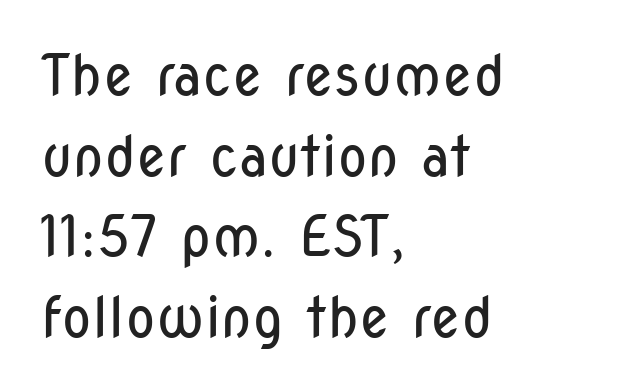
The image shows 56 px regular-weight, condensed sans-serif type, upright; set left-aligned, normal line spacing (1.44x), normal letter spacing, not underlined; low stroke contrast and a medium x-height.
